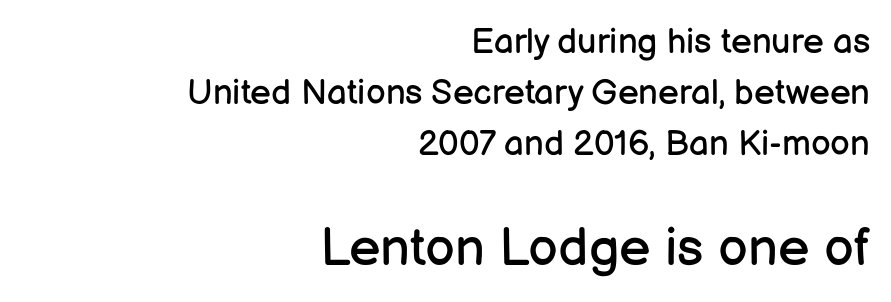
The image shows 53 px regular-weight sans-serif type, upright; set right-aligned, normal line spacing (1.46x), normal letter spacing, not underlined; the second (bottom) block is 1.51x larger; low stroke contrast and a medium x-height.
